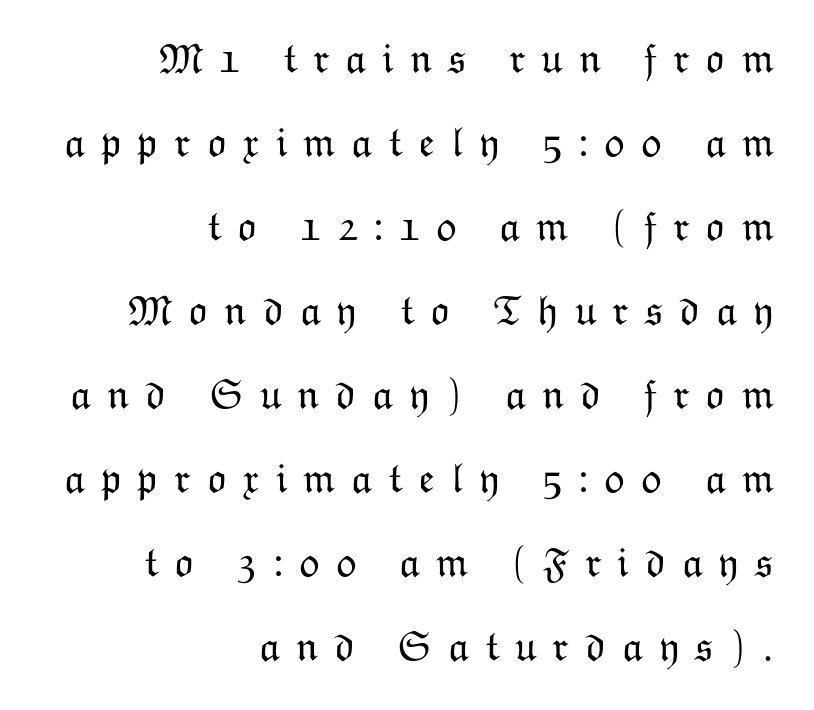
This sample has the flowing, uneven cadence of proportional lettering. Just letters on the line, the space beneath them empty. Notice how the passage keeps a crisp vertical edge on the right only. The line-height multiplier appears high, well above default. Substantial extra tracking has been applied to these lines. These glyphs show unthickened strokes, regular width or finer.
